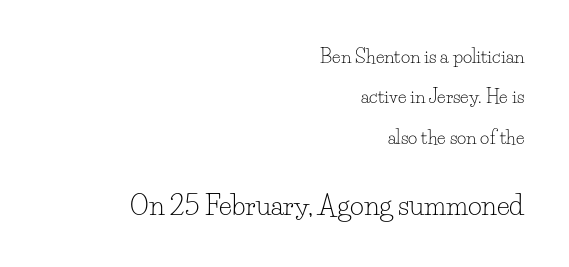
Widely set lines give the paragraph a tall, airy silhouette. Layout note: lines flush right. Size contrast runs from small at the top to large at the bottom. This is not heavy type; no bold has been used. Words appear dense and cohesive because spacing is normal.
